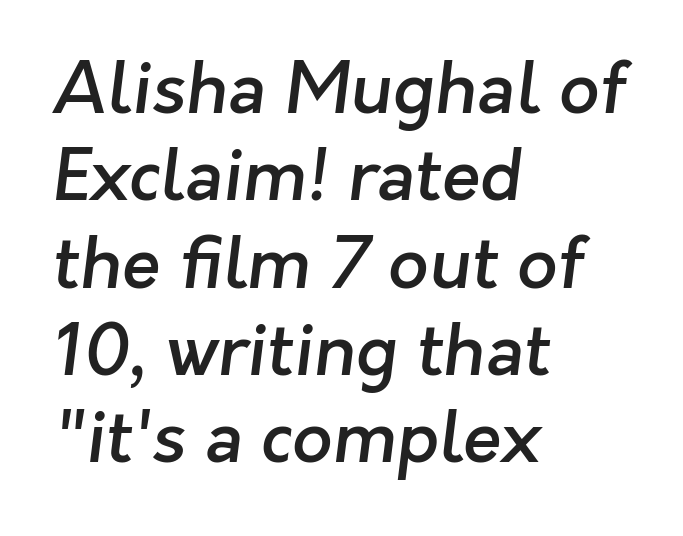
These lines are rendered in a variable-pitch font. The foot of each line stays bare and open. The lines are quadded left. Its strokes are somewhat broadened, the hallmark of semibold type.
